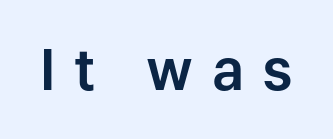
{"serif": "no", "italic": "no", "width": "normal", "stroke_contrast": "low", "x_height": "medium", "monospaced": "no", "underline": "no", "letter_spacing": "wide", "letter_spacing_em": 0.33, "glyph_px": 56}
